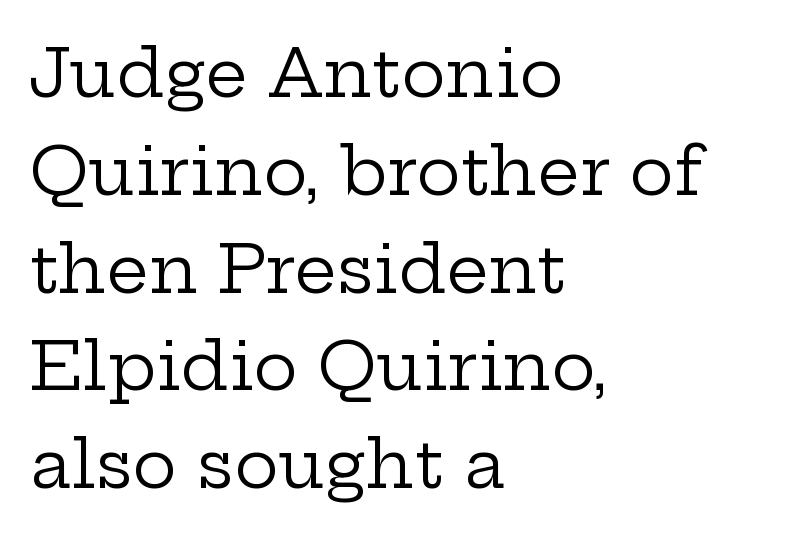
Left-aligned paragraph, ragged on the right. The passage shown is not bold in any degree. The space directly below the letters is spotless. The letters stand straight up with perfectly vertical stems. Students, observe: this is what conventionally led text looks like.
